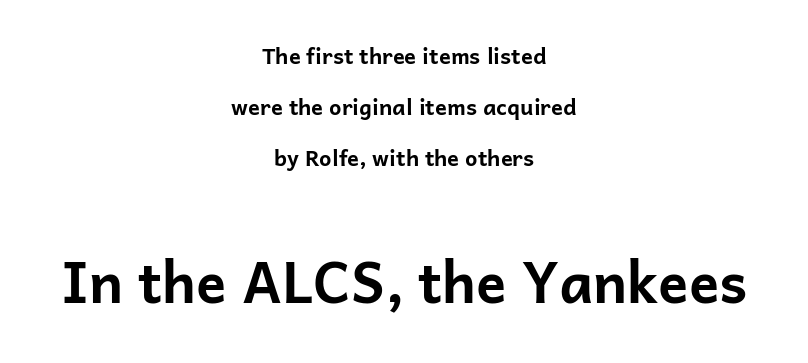
These lines are rendered in a variable-pitch font. The characters look thick and weighty, a clear bold. Horizontal bands of white between lines are thick stripes. This is the regular roman posture of the typeface. Bare-footed words on every line.
